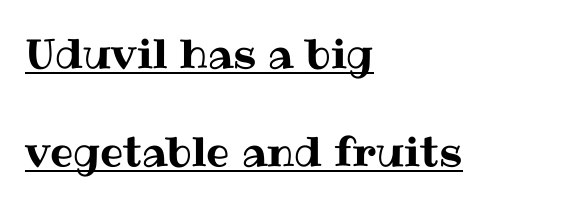
The image shows 41 px text type, upright; set left-aligned, loose line spacing (2.4x), normal letter spacing, underlined; medium stroke contrast and a medium x-height.
